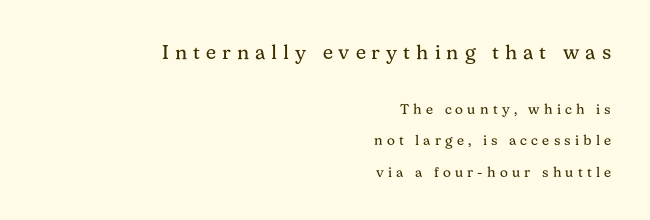
The passage shown has open, widely tracked lettering throughout. The zone under the glyphs is completely vacant. A student would call this right alignment; a typographer would say flush right, rag left. Stems here are at most as thick as an everyday book face.
